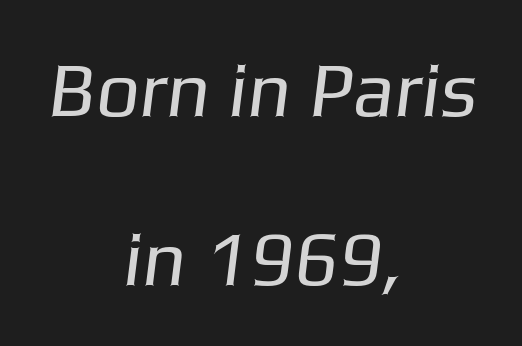
{"serif": "no", "bold": "no", "weight": "regular", "width": "normal", "stroke_contrast": "low", "x_height": "medium", "monospaced": "no", "underline": "no", "align": "center", "line_spacing": "loose", "line_spacing_ratio": 2.2, "letter_spacing": "normal", "letter_spacing_em": 0.0, "glyph_px": 77}
